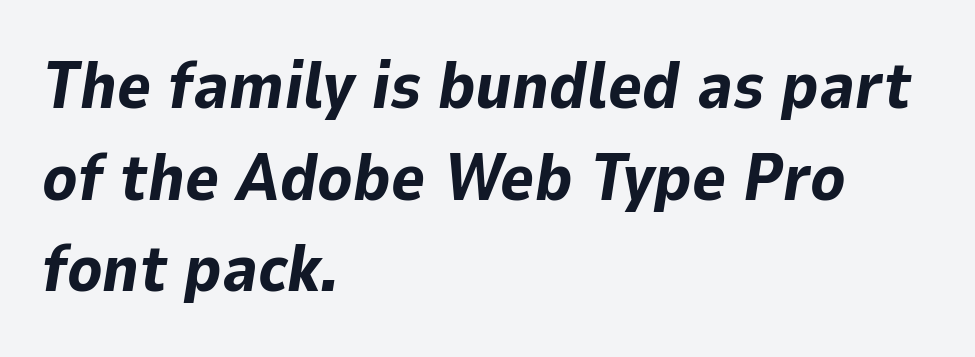
A typesetter would call this proportional, since set widths differ per character. Letters rest on an invisible, unmarked baseline. The setting favours the left margin, as ordinary paragraphs usually do. One glance says typical: line gaps are just what's usual.
